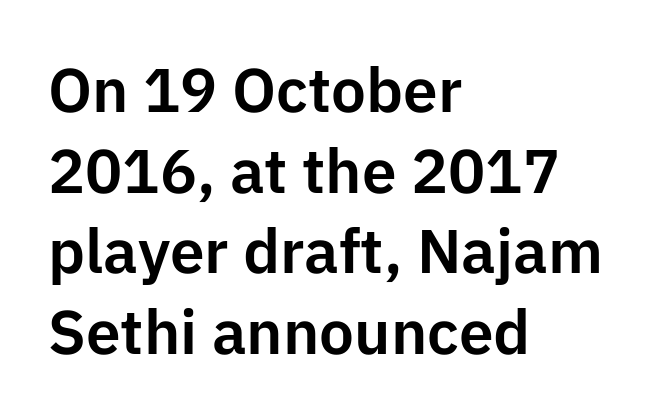
The image shows 62 px sans-serif type, upright; set left-aligned, normal line spacing (1.3x), normal letter spacing, not underlined; low stroke contrast and a medium x-height.
